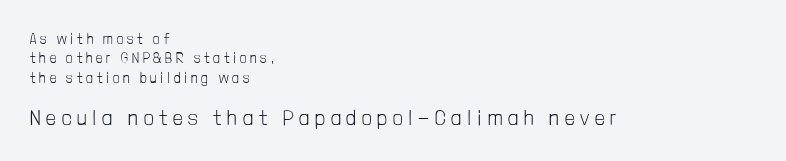
The image shows 21 px text type, upright; set left-aligned, normal line spacing (1.39x), unusually wide letter spacing (+0.28 em), not underlined; the second (bottom) block is 1.5x larger.
